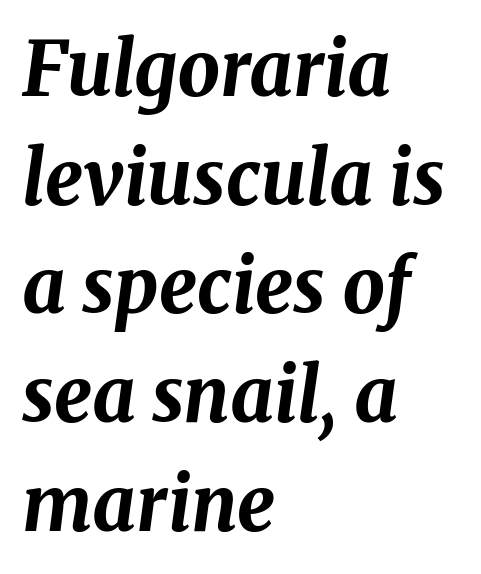
Q: Is the text bold? A: Yes.
Q: Is the text italic (slanted)? A: Yes, it leans right by about 8 degrees.
Q: Is the text underlined? A: No.
Q: How is the paragraph aligned? A: Left-aligned.
Q: Is the spacing between letters normal or unusually wide? A: Normal.
Q: Is the spacing between lines tight, normal or loose? A: Normal.
Q: Width (condensed, normal, or wide)? A: Normal.
Q: Stroke contrast? A: Medium.
Q: x-height? A: Medium.
Q: Monospaced? A: No.
